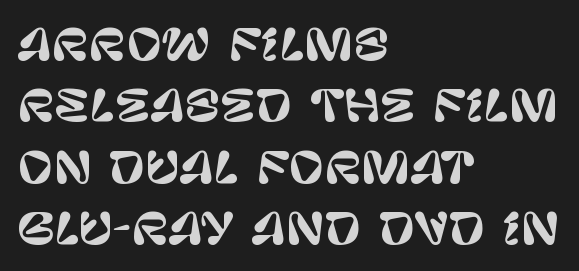
The image shows 43 px sans-serif type; set left-aligned, normal line spacing (1.43x), normal letter spacing, not underlined; low stroke contrast and a large x-height.
